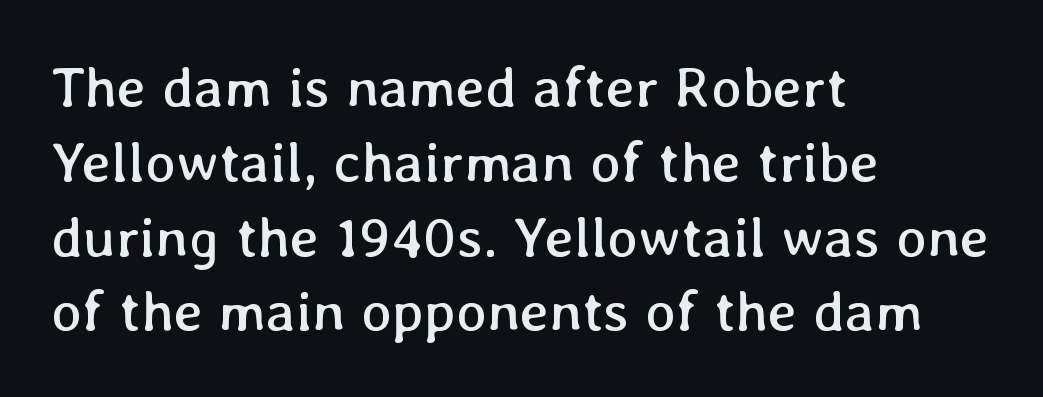
The image shows 58 px regular-weight type, upright; set left-aligned, normal line spacing (1.29x), normal letter spacing, not underlined; low stroke contrast and a medium x-height.
